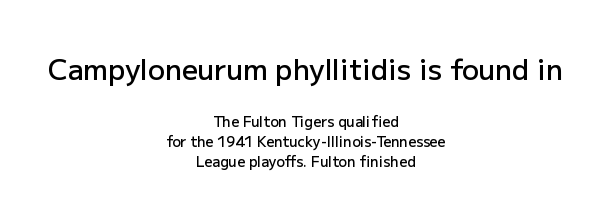
{"serif": "no", "italic": "no", "bold": "semi", "weight": "semibold", "width": "normal", "stroke_contrast": "low", "x_height": "medium", "monospaced": "no", "underline": "no", "align": "center", "line_spacing": "normal", "line_spacing_ratio": 1.44, "letter_spacing": "normal", "letter_spacing_em": 0.0, "larger_block": "first", "size_ratio": 2.0, "glyph_px": 28}
